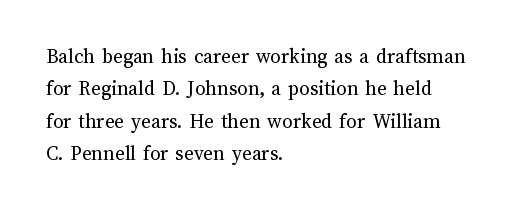
The image shows 21 px text type, upright; set left-aligned, normal line spacing (1.54x), normal letter spacing, not underlined.
